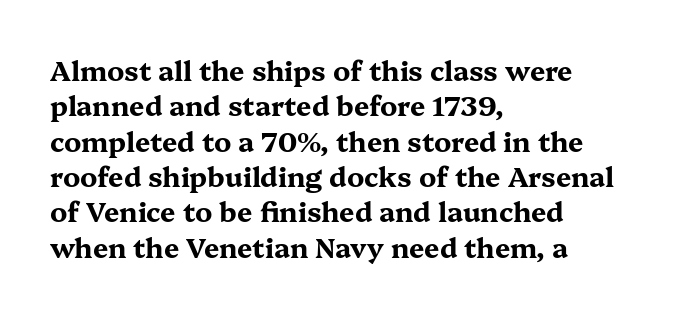
A clean baseline with only descenders dipping below it. These lines stack with their left ends in a neat column. Regular leading. Pretty heavy lettering here — definitely bold. Does extra space separate the letters? No, they use regular spacing.
